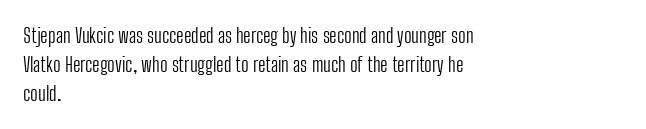
The image shows 20 px text type, upright; set left-aligned, normal line spacing (1.45x), normal letter spacing, not underlined.
